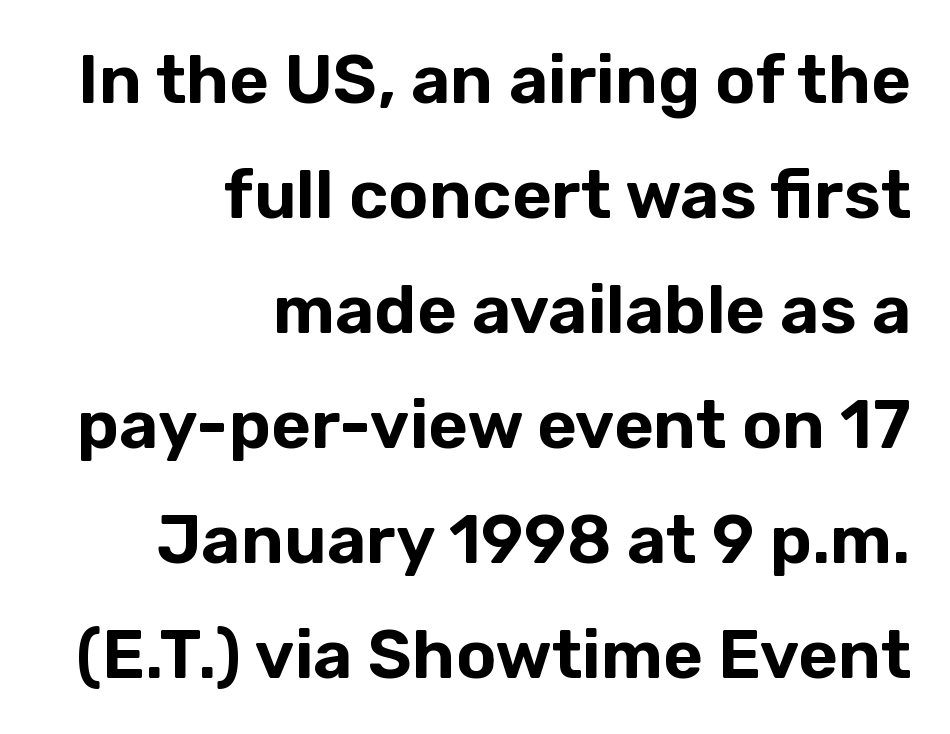
The image shows 68 px sans-serif type, upright; set right-aligned, normal line spacing (1.69x), normal letter spacing, not underlined; low stroke contrast and a medium x-height.
